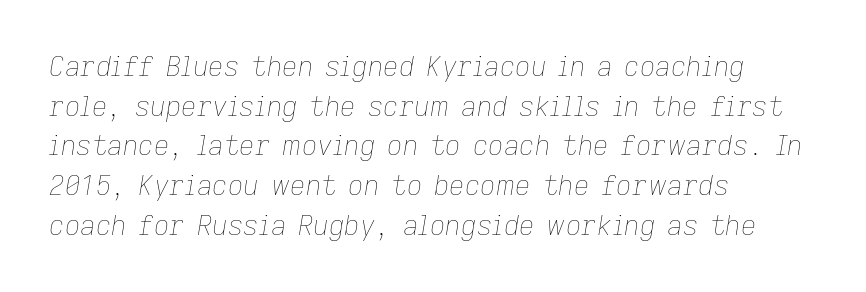
Slant detected: the letters are inclined. Caption: face not bold, strokes unweighted. Where is the straight margin? On the left. Evenly set lines give the paragraph a standard silhouette.
